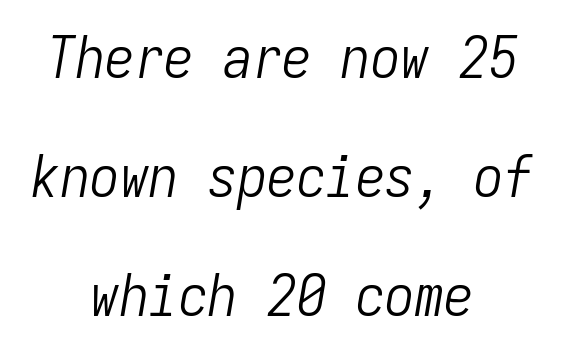
Q: Is the text bold? A: No.
Q: Is the text italic (slanted)? A: Yes, it leans right by about 9 degrees.
Q: Is the text underlined? A: No.
Q: How is the paragraph aligned? A: Centered.
Q: Is the spacing between letters normal or unusually wide? A: Normal.
Q: Is the spacing between lines tight, normal or loose? A: Loose.
Q: Width (condensed, normal, or wide)? A: Condensed.
Q: Stroke contrast? A: Low.
Q: x-height? A: Medium.
Q: Monospaced? A: Yes.
